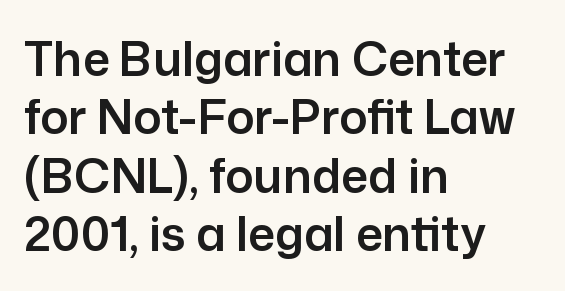
Q: Is the text italic (slanted)? A: No, it is upright.
Q: Is the typeface a serif or a sans-serif typeface? A: Sans-serif.
Q: Is the text underlined? A: No.
Q: How is the paragraph aligned? A: Left-aligned.
Q: Is the spacing between letters normal or unusually wide? A: Normal.
Q: Width (condensed, normal, or wide)? A: Normal.
Q: Stroke contrast? A: Low.
Q: x-height? A: Medium.
Q: Monospaced? A: No.
